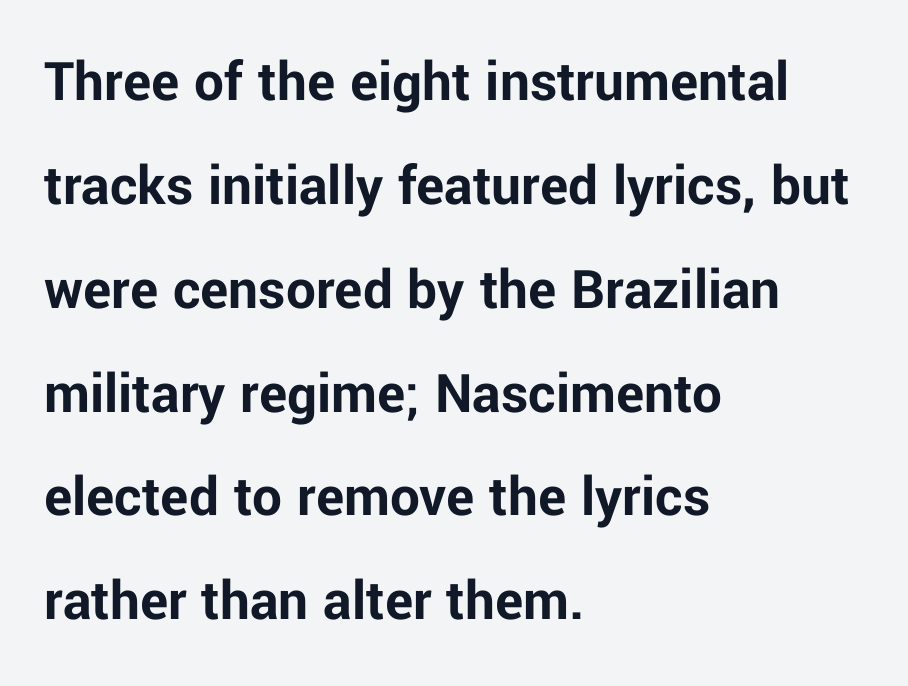
Glance below the letters and you will spot only blank space. To sum up the face: it is a sans, with no serifs. The gaps between neighbouring characters are ordinary and unremarkable. No italicization has been applied; the sample stays upright. Varying glyph widths throughout — classic text-font behaviour.
